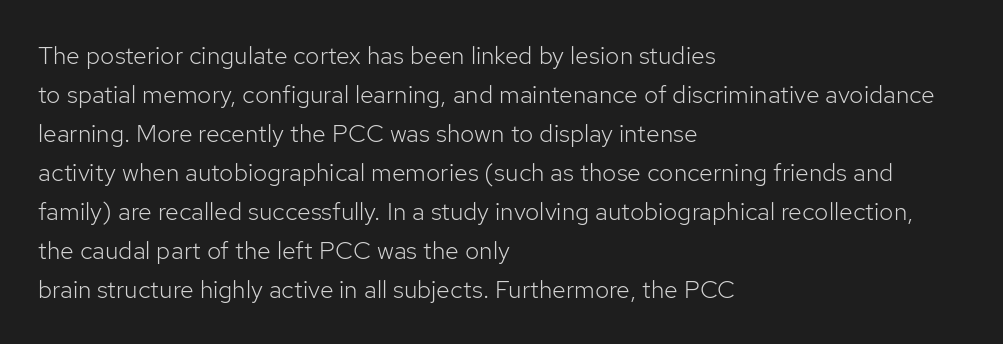
Q: Is the text bold? A: No.
Q: Is the text italic (slanted)? A: No, it is upright.
Q: Is the text underlined? A: No.
Q: How is the paragraph aligned? A: Left-aligned.
Q: Is the spacing between letters normal or unusually wide? A: Normal.
Q: Is the spacing between lines tight, normal or loose? A: Normal.
